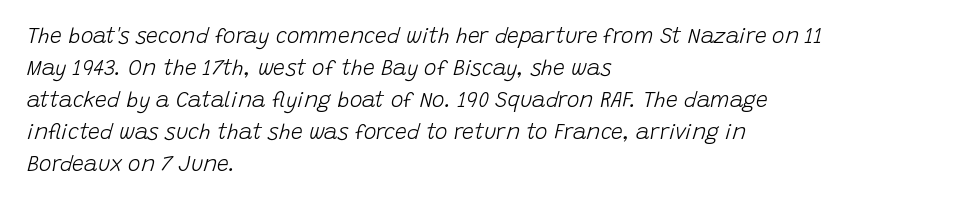
This sample uses an oblique cut, with every glyph tilted off the vertical. A classic flush-left, rag-right setting is used for this passage. No extra tracking has been applied to these lines. The font is comparable to plain body text, perhaps lighter.
